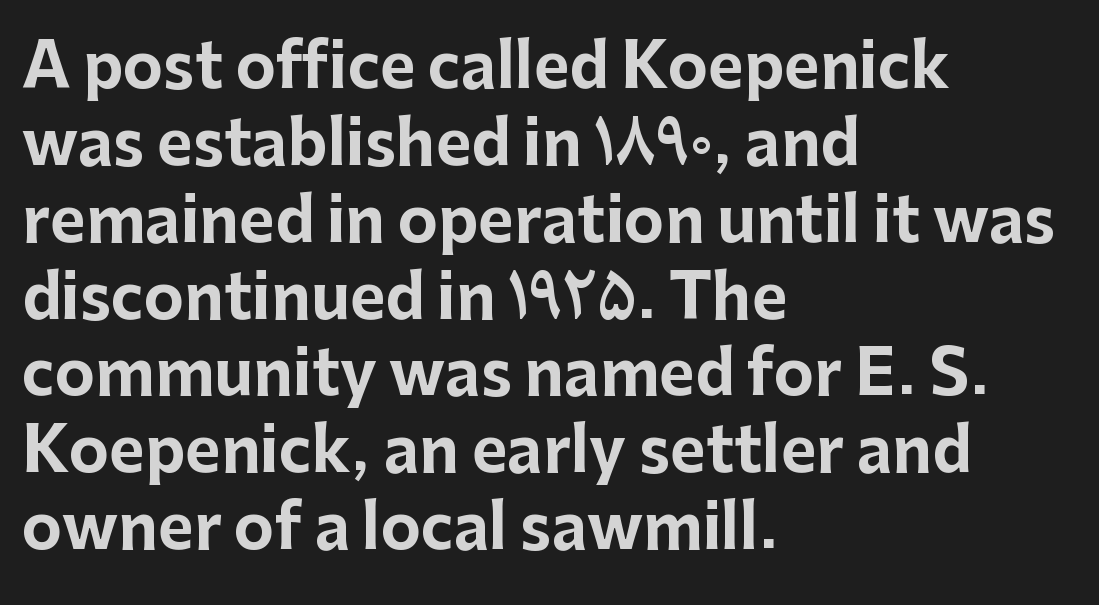
A full-strength bold gives these letters their thick strokes. The letters advance in unequal steps, a hallmark of proportional type. A classic flush-left, rag-right setting is used for this passage. Nothing sits at the stroke ends, so this counts as sans-serif.
